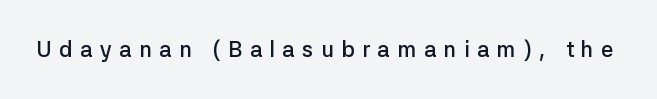
{"italic": "no", "bold": "semi", "underline": "no", "letter_spacing": "wide", "letter_spacing_em": 0.34, "glyph_px": 22}
